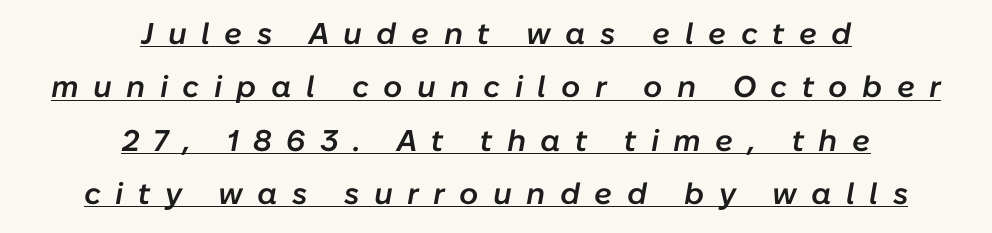
Q: Is the text bold? A: Semi-bold.
Q: Is the text italic (slanted)? A: Yes, it leans right by about 10 degrees.
Q: Is the text underlined? A: Yes.
Q: How is the paragraph aligned? A: Centered.
Q: Is the spacing between letters normal or unusually wide? A: Unusually wide.
Q: Width (condensed, normal, or wide)? A: Normal.
Q: Stroke contrast? A: Low.
Q: x-height? A: Medium.
Q: Monospaced? A: No.
